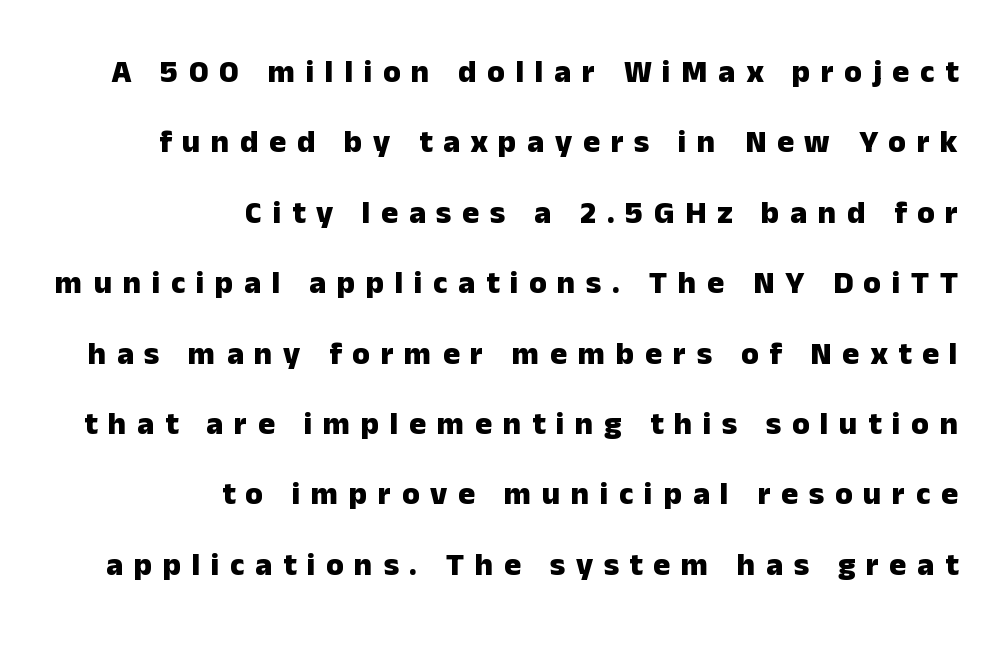
No feet cap the strokes, marking this as sans-serif type. Note the varied advance widths — an 'i' is clearly narrower than an 'm'. Is the letter spacing exaggerated? Yes — the characters are pushed far apart. Check the space under the baseline: it is left empty.
